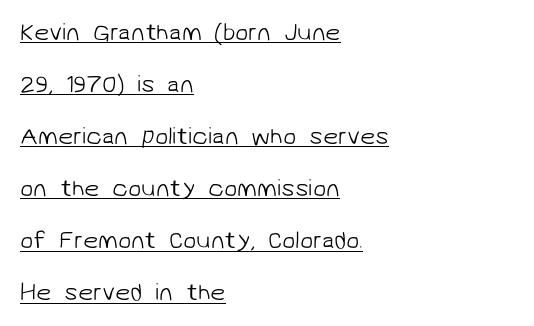
Line beginnings align vertically; line endings do not. Horizontal bands of white between lines are thick stripes. Does extra space separate the letters? No, they use regular spacing. These glyphs show unthickened strokes, regular width or finer. The passage shown is underscored from start to finish.
